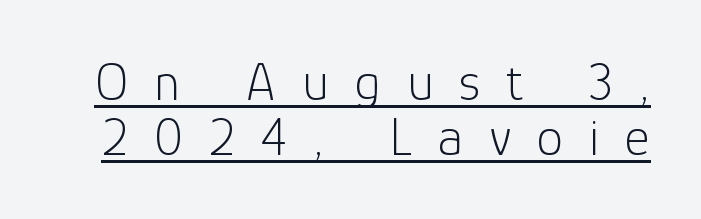
{"serif": "no", "italic": "no", "bold": "no", "weight": "light", "width": "normal", "stroke_contrast": "low", "x_height": "medium", "monospaced": "no", "underline": "yes", "line_spacing": "tight", "line_spacing_ratio": 1.02, "letter_spacing": "wide", "letter_spacing_em": 0.48, "glyph_px": 54}
